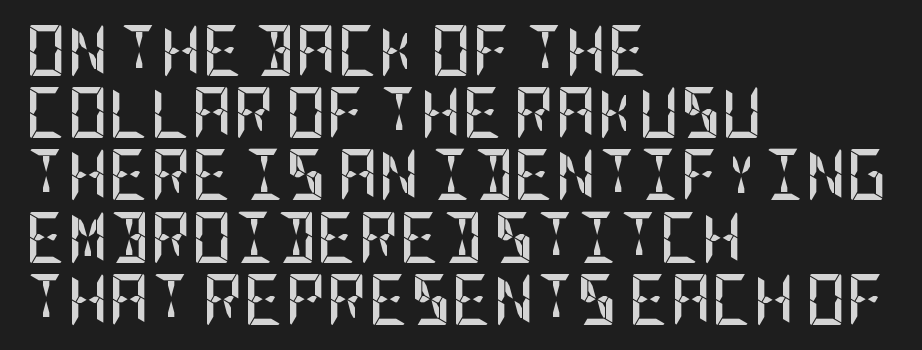
A dark, heavy texture on the line: the type is bold. The face used here is rendered with its standard letterfit. The letters stand upright; this is a roman face. Descenders hang freely into open space.
